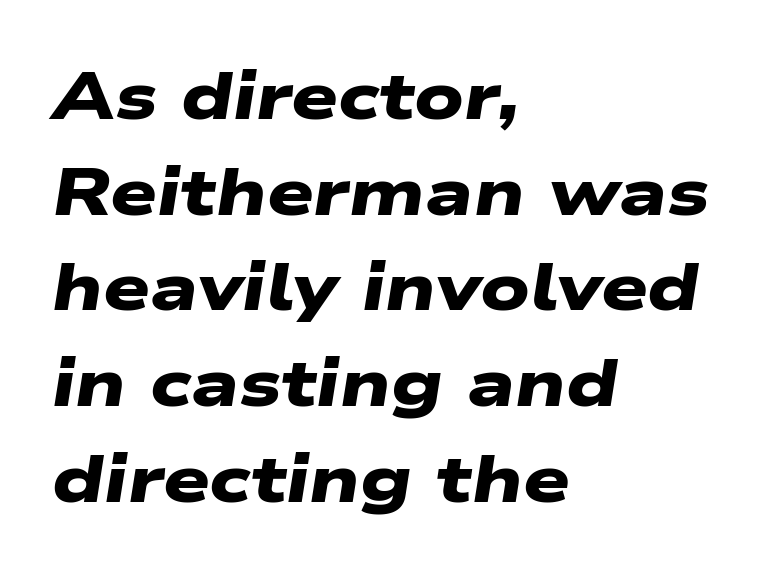
Q: Is the text bold? A: Yes.
Q: Is the typeface a serif or a sans-serif typeface? A: Sans-serif.
Q: Is the text underlined? A: No.
Q: How is the paragraph aligned? A: Left-aligned.
Q: Is the spacing between letters normal or unusually wide? A: Normal.
Q: Is the spacing between lines tight, normal or loose? A: Normal.
Q: Width (condensed, normal, or wide)? A: Wide.
Q: Stroke contrast? A: Low.
Q: x-height? A: Medium.
Q: Monospaced? A: No.
